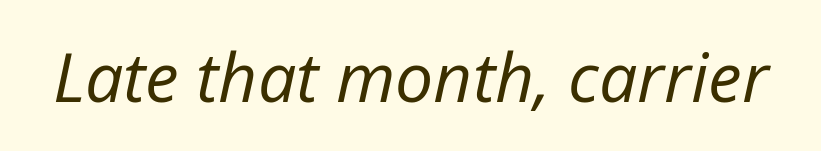
You could call the tracking neutral — neither tight nor loose. The whole block is typeset with a tilt. Note the varied advance widths — an 'i' is clearly narrower than an 'm'. Bold? No — there's no thickening of the strokes. Type without underlining.
